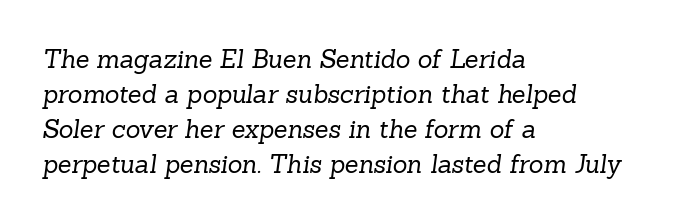
Clear beneath every line of the passage. The font is comparable to plain body text, perhaps lighter. If you drew a ruler down the left edge, every line would touch it. In terms of leading, this rendering sits right in the middle. Students, note that the glyphs here touch the page at normal intervals.
